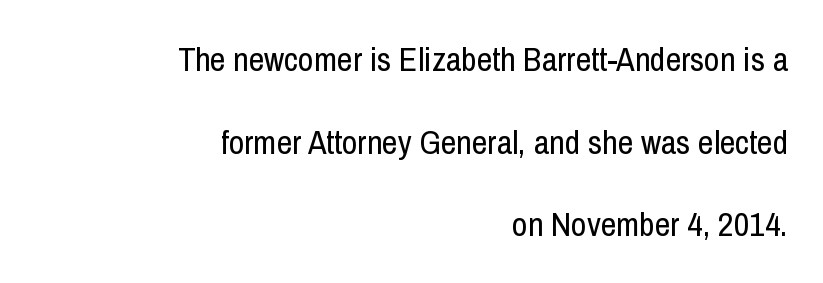
The type family on display is of the sans-serif kind. Note the varied advance widths — an 'i' is clearly narrower than an 'm'. What stands out about the letter spacing? Nothing — it is the standard amount. The rendering anchors every line to the right-hand side. Each stroke keeps to a modest, everyday thickness or less. This is roman type, the default non-slanted kind.
